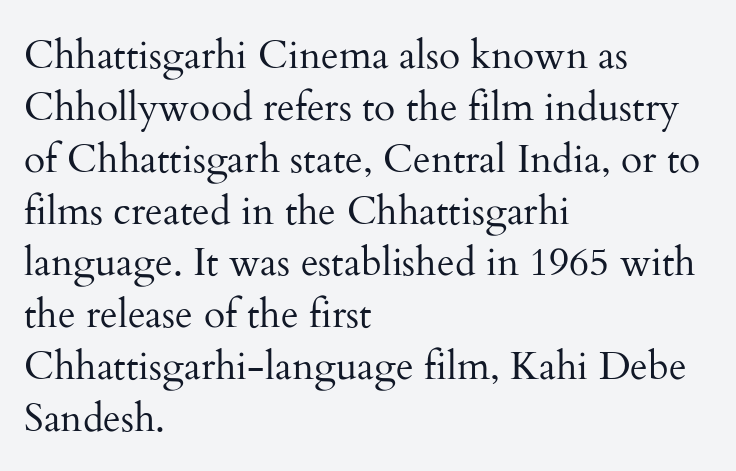
Anything drawn beneath the words? Only blank space. The passage shown has conventional tracking throughout. You could not count columns in this text — the font is proportionally spaced. Check where the strokes stop: tiny serifs finish them off. Regarding leading, the lines here are spaced in the standard way. Stroke thickness stays within the range of a standard reading face or lighter.
